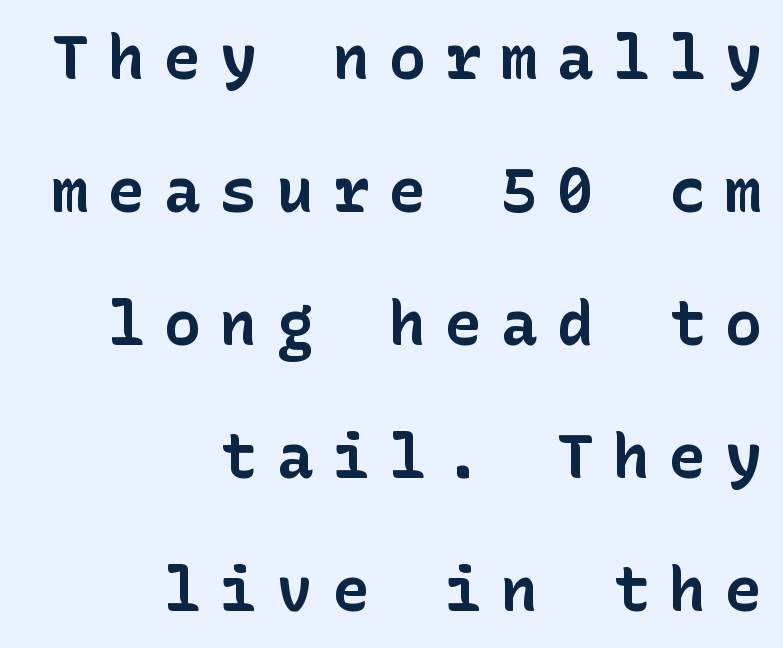
Q: Is the text bold? A: Yes.
Q: Is the text italic (slanted)? A: No, it is upright.
Q: Is the typeface a serif or a sans-serif typeface? A: Sans-serif.
Q: Is the text underlined? A: No.
Q: How is the paragraph aligned? A: Right-aligned.
Q: Is the spacing between letters normal or unusually wide? A: Unusually wide.
Q: Is the spacing between lines tight, normal or loose? A: Loose.
Q: Width (condensed, normal, or wide)? A: Normal.
Q: Stroke contrast? A: Low.
Q: x-height? A: Medium.
